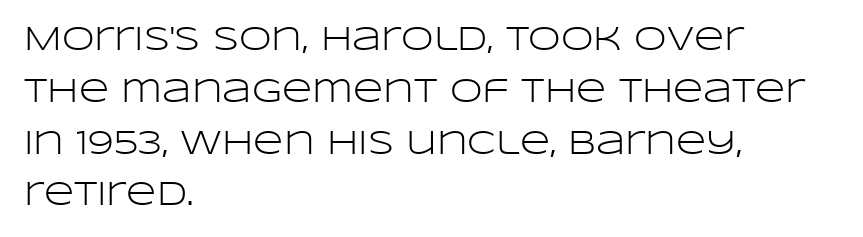
The image shows 33 px light, wide sans-serif type, upright; set left-aligned, normal line spacing (1.57x), normal letter spacing, not underlined; low stroke contrast and a large x-height.
